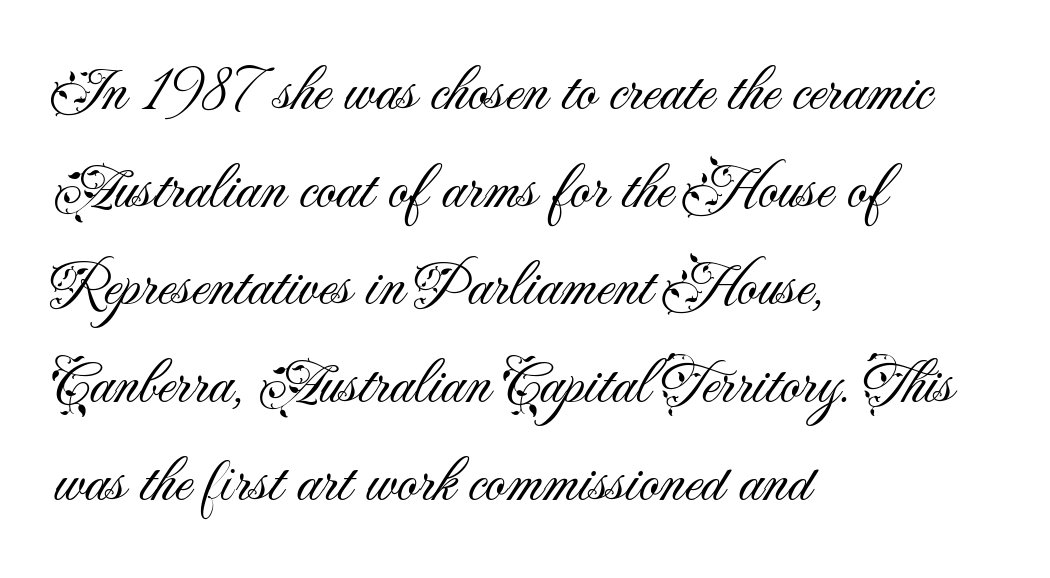
The image shows 63 px light sans-serif type; set left-aligned, normal line spacing (1.55x), normal letter spacing, not underlined; medium stroke contrast and a small x-height.
